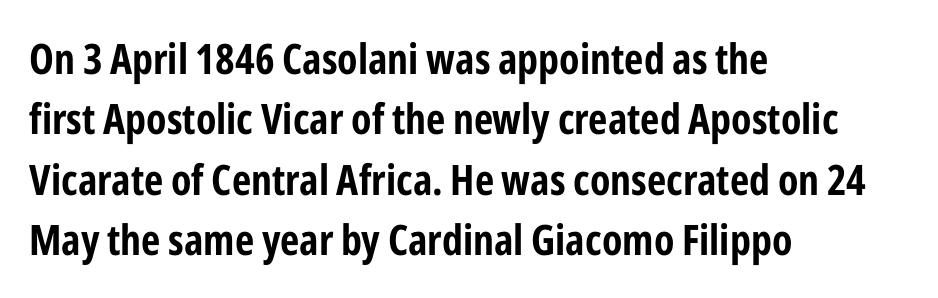
Interline gaps are of average width in this sample. The font is running at its bold setting. This is roman type, the default non-slanted kind. Compared with typical body copy, the letter spacing here is the same. The letters advance in unequal steps, a hallmark of proportional type. The type family on display is of the sans-serif kind.
